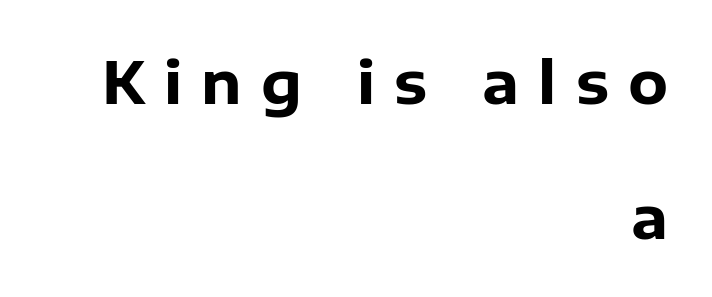
This sample uses an upright cut, with every glyph sitting square on the baseline. You'd pick this weight for a headline — it's a proper bold. Nothing sits at the stroke ends, so this counts as sans-serif. Widely set lines give the paragraph a tall, airy silhouette. Do the characters align in a grid? No, the font is proportional. The paragraph has a hard right edge and a soft left edge.
